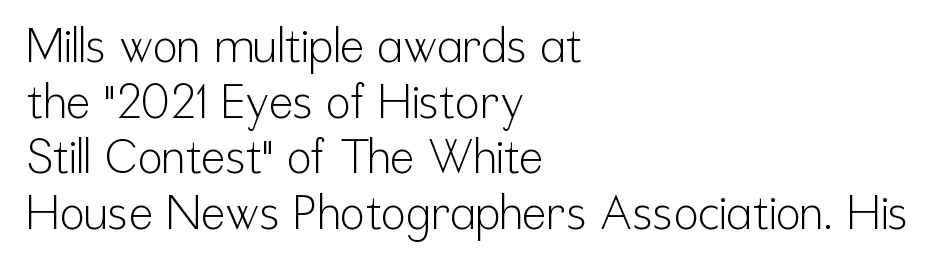
The image shows 46 px light, condensed sans-serif type, upright; set left-aligned, line spacing 1.21x, normal letter spacing, not underlined; low stroke contrast and a medium x-height.
